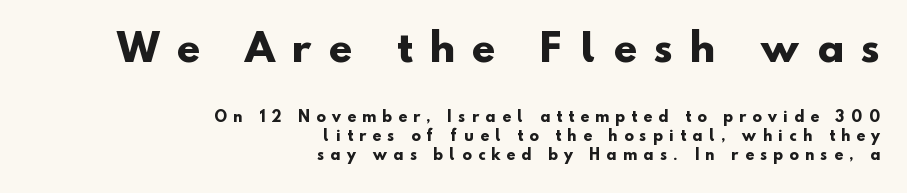
Loose tracking; the words dissolve into strings of separated letters. The sample has been set heavy, in full bold. The rendering anchors every line to the right-hand side. Each row of text sits above clean, open space.
